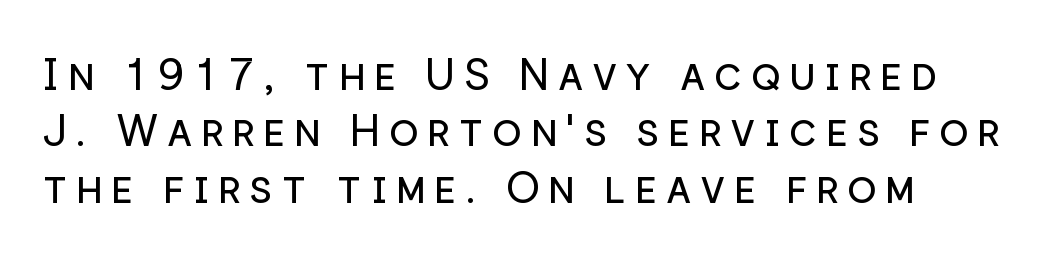
Spacing verdict: proportional, widths tailored to each character. A typesetter would mark this as roman, not italic. The space directly below the letters is spotless. Regarding serifs, this sample does without them. The vertical gap from one line to the next is medium.
